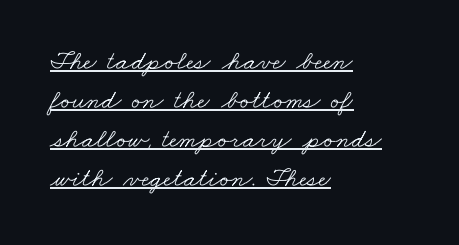
Short note: letters normally spaced. Is the block centered? No — it sits flush against the left margin. Students, observe: this is what conventionally led text looks like. Stem width sits at or under what a default text font uses. Honestly, the underline is the first thing you notice here.
